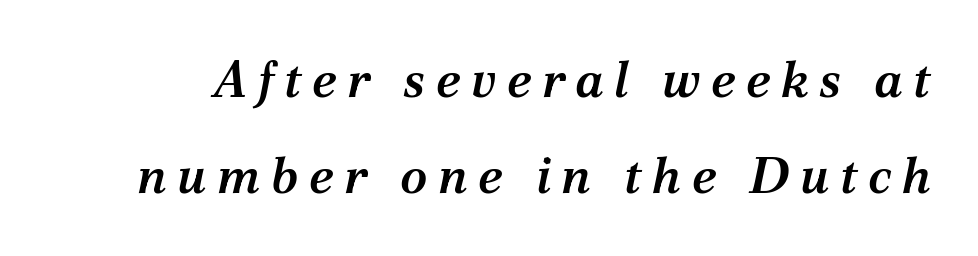
Q: Is the text bold? A: Semi-bold.
Q: Is the text italic (slanted)? A: Yes, it leans right by about 12 degrees.
Q: Is the typeface a serif or a sans-serif typeface? A: Serif.
Q: Is the text underlined? A: No.
Q: Is the spacing between letters normal or unusually wide? A: Unusually wide.
Q: Is the spacing between lines tight, normal or loose? A: Loose.
Q: Width (condensed, normal, or wide)? A: Normal.
Q: Stroke contrast? A: Medium.
Q: x-height? A: Medium.
Q: Monospaced? A: No.
